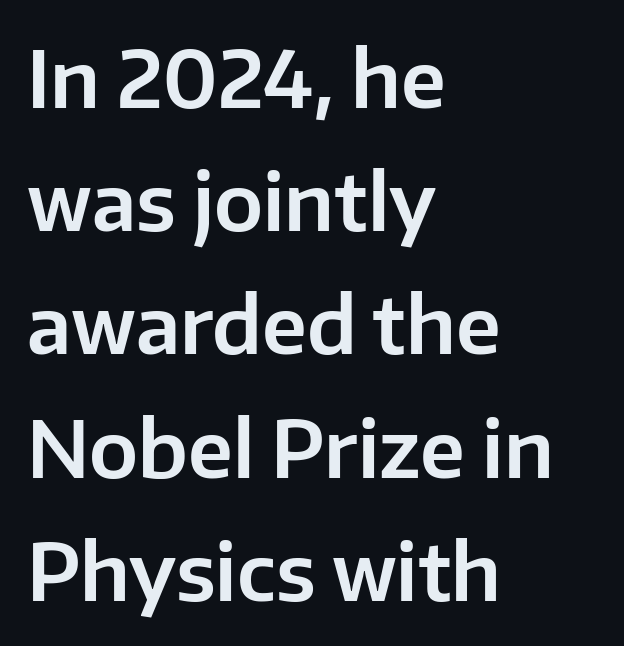
The image shows 78 px sans-serif type, upright; set left-aligned, normal line spacing (1.58x), normal letter spacing, not underlined; low stroke contrast and a medium x-height.
